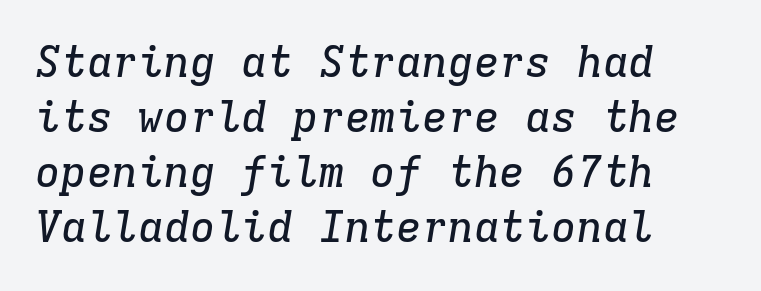
The image shows 43 px serif type, italic (leaning right), monospaced; set left-aligned, normal line spacing (1.28x), normal letter spacing, not underlined; low stroke contrast and a medium x-height.
